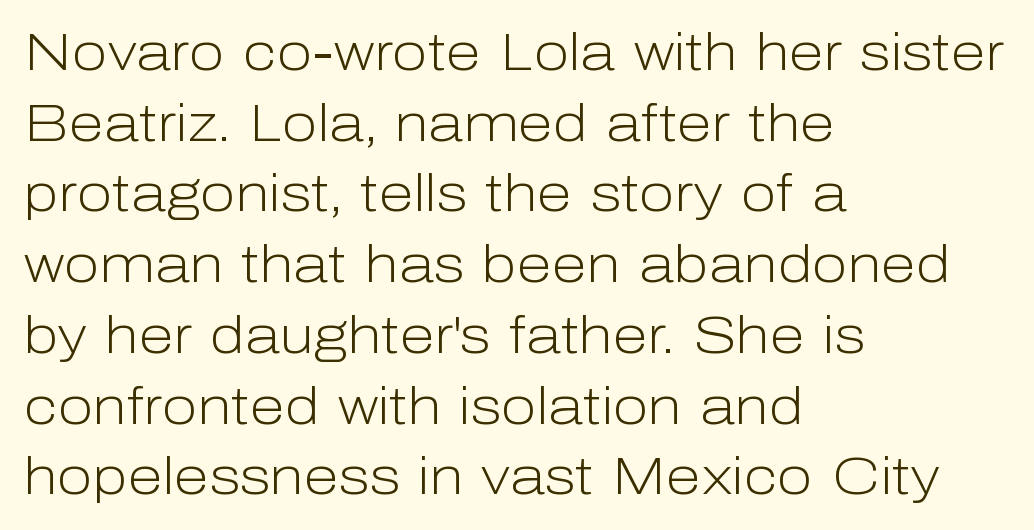
{"serif": "no", "italic": "no", "bold": "no", "weight": "light", "width": "normal", "stroke_contrast": "low", "x_height": "medium", "monospaced": "no", "underline": "no", "align": "left", "line_spacing": "normal", "line_spacing_ratio": 1.36, "letter_spacing": "normal", "letter_spacing_em": 0.0, "glyph_px": 52}
